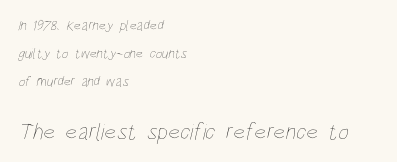
Q: Is the text bold? A: No.
Q: Is the text underlined? A: No.
Q: How is the paragraph aligned? A: Left-aligned.
Q: Is the spacing between letters normal or unusually wide? A: Normal.
Q: Is the spacing between lines tight, normal or loose? A: Loose.
Q: Which block of text is set in a larger size, the first (top) or the second (bottom)? A: The second (bottom) one.
